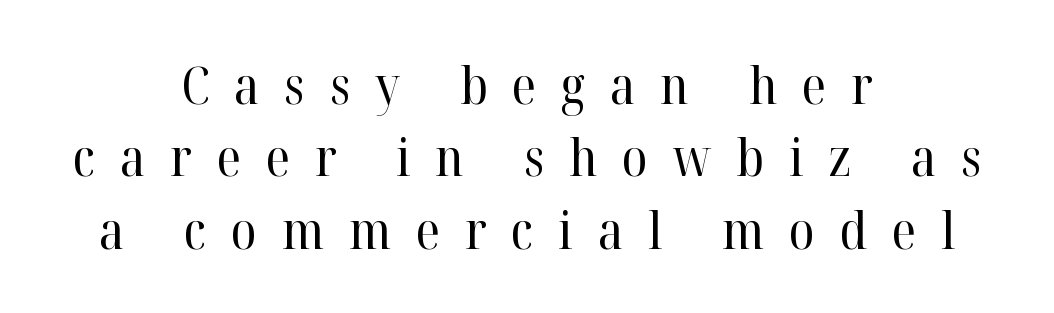
The image shows 52 px regular-weight serif type, upright; set centered, normal line spacing (1.39x), unusually wide letter spacing (+0.48 em), not underlined; high stroke contrast and a medium x-height.
